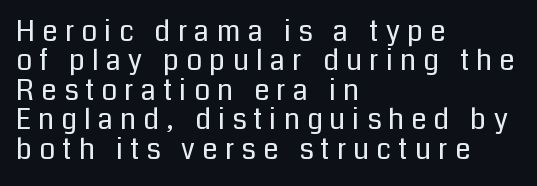
{"serif": "no", "italic": "no", "bold": "no", "weight": "regular", "width": "normal", "stroke_contrast": "low", "x_height": "medium", "monospaced": "no", "underline": "no", "align": "left", "line_spacing": "tight", "line_spacing_ratio": 1.05, "letter_spacing": "wide", "letter_spacing_em": 0.25, "glyph_px": 28}
